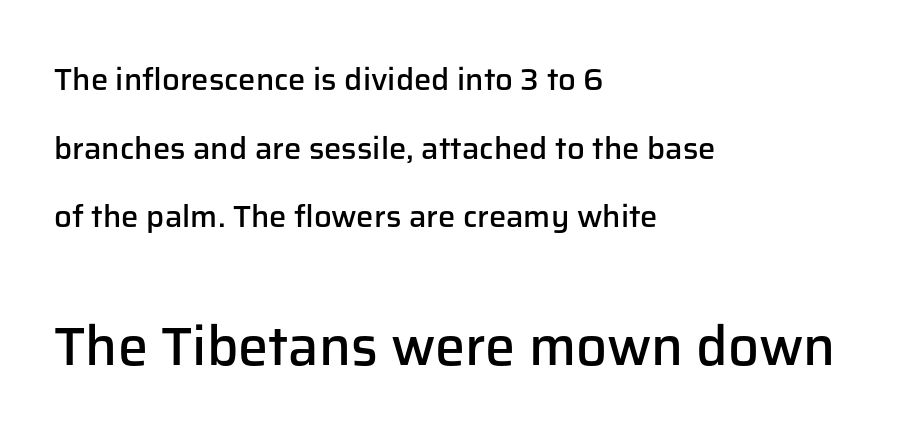
Students, observe: this is what heavily led, spacious text looks like. The emphasis by scale lands on block number two, below. Does the copy run flush right? No — it runs flush left. Caption: semibold face, moderately heavy strokes.
